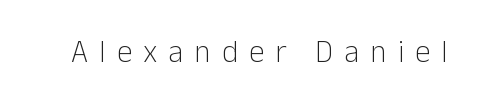
Q: Is the text bold? A: No.
Q: Is the text italic (slanted)? A: No, it is upright.
Q: Is the typeface a serif or a sans-serif typeface? A: Sans-serif.
Q: Is the text underlined? A: No.
Q: Is the spacing between letters normal or unusually wide? A: Unusually wide.
Q: Width (condensed, normal, or wide)? A: Normal.
Q: Stroke contrast? A: Low.
Q: x-height? A: Medium.
Q: Monospaced? A: No.
